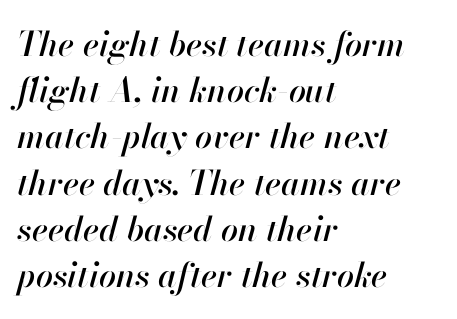
The image shows 34 px text type, italic (leaning right); set left-aligned, normal line spacing (1.36x), normal letter spacing, not underlined; high stroke contrast and a small x-height.
